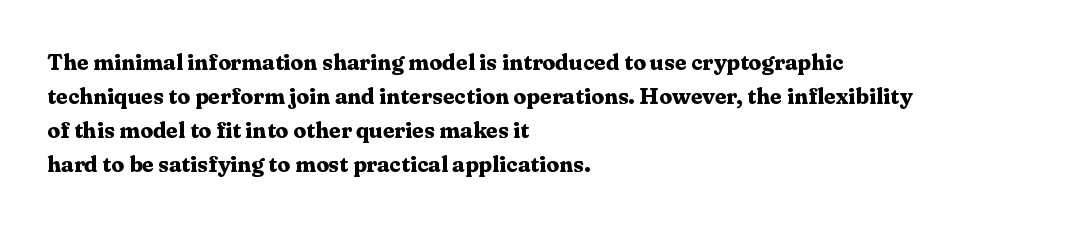
The strip under each line holds only bare page. How are the letters spaced? Ordinarily, with no added tracking. Line spacing here is normal. This rendering uses left alignment, leaving the right contour irregular. When letters stand straight like this, we call the style roman or upright. The rendering uses a bold face; every stroke is thick and dark.
